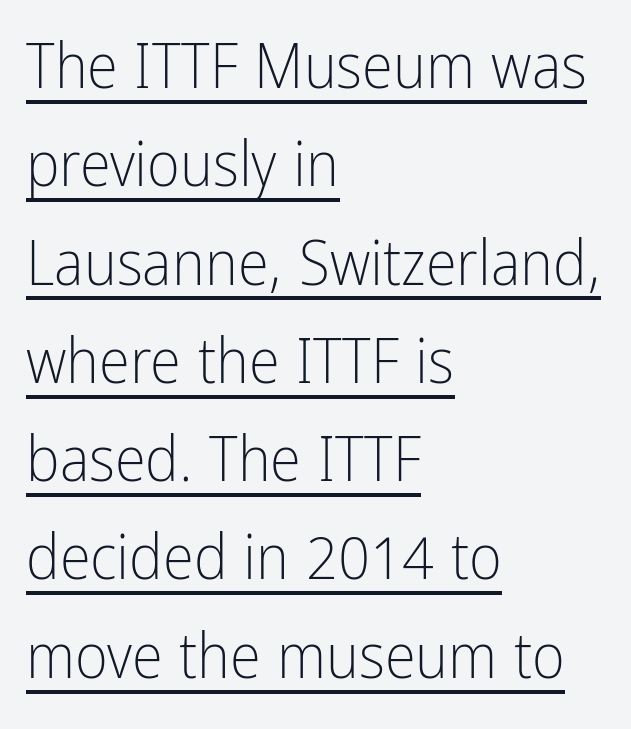
Rendered with straight, roman letterforms. Normally led — the rows are evenly, conventionally spaced. Check where the strokes stop: nothing finishes them off — pure sans. Notice how a bar underscores the lettering throughout. The strokes are not fattened; the text isn't bold. Line beginnings align vertically; line endings do not.
